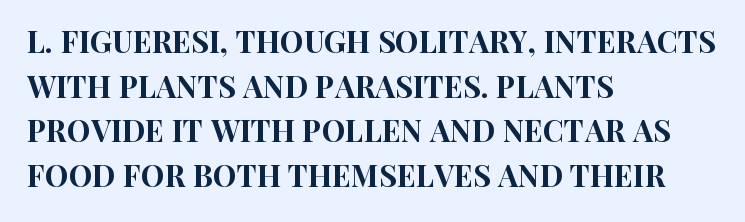
The image shows 30 px condensed sans-serif type, upright; set left-aligned, normal line spacing (1.49x), normal letter spacing, not underlined; high stroke contrast and a large x-height.
